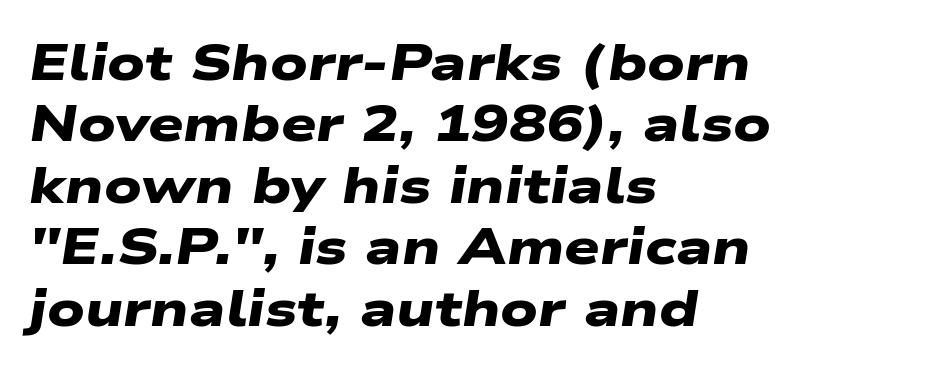
The image shows 50 px heavy, wide sans-serif type; set left-aligned, line spacing 1.23x, normal letter spacing, not underlined; low stroke contrast and a medium x-height.
